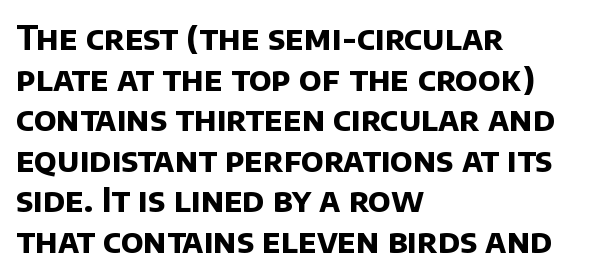
{"serif": "no", "bold": "yes", "weight": "bold", "width": "normal", "stroke_contrast": "low", "x_height": "large", "monospaced": "no", "underline": "no", "align": "left", "line_spacing_ratio": 1.23, "letter_spacing": "normal", "letter_spacing_em": 0.0, "glyph_px": 33}
